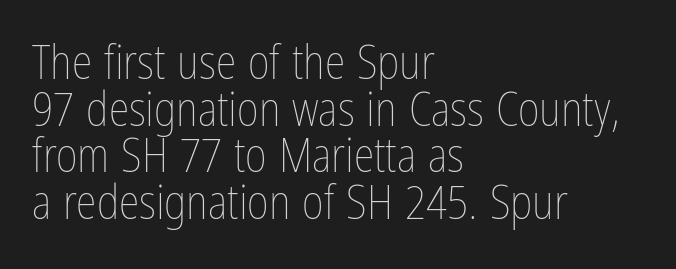
The image shows 47 px thin, condensed type, upright; set left-aligned, tight line spacing (0.99x), normal letter spacing, not underlined; low stroke contrast and a medium x-height.
